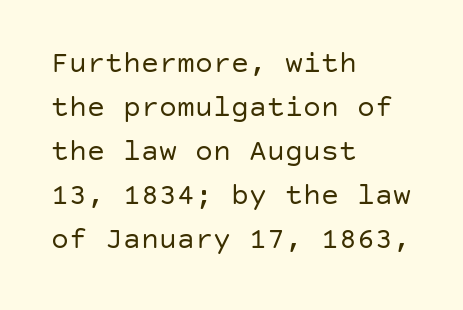
Is the letter spacing exaggerated? No — it looks like the ordinary default. Vertical spacing — default. Nothing sits at the stroke ends, so this counts as sans-serif. Is the stroke heavy? The answer is a plain regular-or-lighter. A classic flush-left, rag-right setting is used for this passage.
